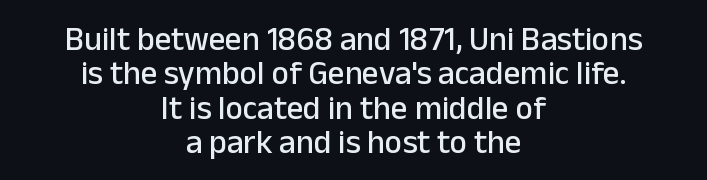
The lines in this sample share a center point and differ in where they start and stop. The face used here is proportionally spaced, like ordinary book or web type. Words float on clear page, feet unadorned. Regarding leading, the lines here are crowded together.
